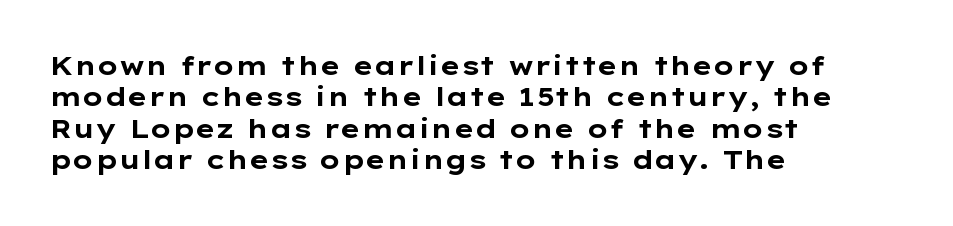
The image shows 26 px bold type, upright; set left-aligned, line spacing 1.21x, normal letter spacing, not underlined.
